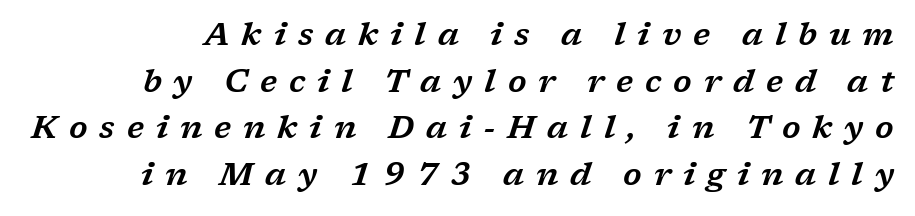
{"serif": "yes", "italic": "yes", "lean": "right", "slant_degrees": 17, "width": "wide", "stroke_contrast": "low", "x_height": "medium", "monospaced": "no", "underline": "no", "line_spacing": "normal", "line_spacing_ratio": 1.46, "letter_spacing": "wide", "letter_spacing_em": 0.37, "glyph_px": 32}
